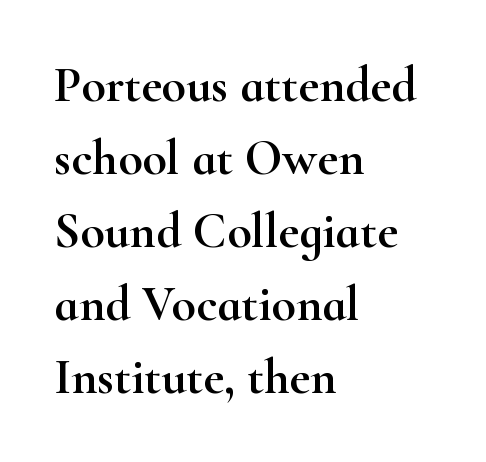
How are the letters spaced? Ordinarily, with no added tracking. The letters stand straight up with perfectly vertical stems. Does the copy run flush right? No — it runs flush left. Spacing verdict: proportional, widths tailored to each character. Notice how descenders clear the ascenders below comfortably — that's standard leading. Beneath every word, the page is bare.
